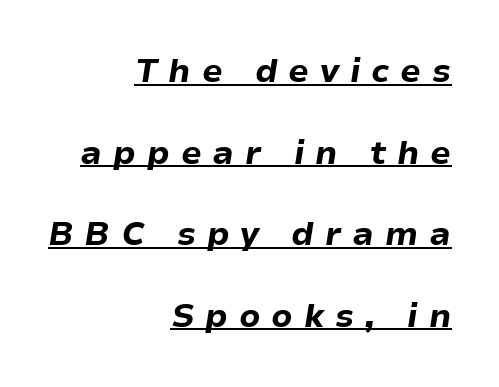
{"italic": "yes", "lean": "right", "slant_degrees": 9, "bold": "yes", "weight": "bold", "width": "normal", "stroke_contrast": "low", "x_height": "medium", "monospaced": "no", "underline": "yes", "align": "right", "line_spacing": "loose", "line_spacing_ratio": 2.47, "letter_spacing": "wide", "letter_spacing_em": 0.33, "glyph_px": 33}
